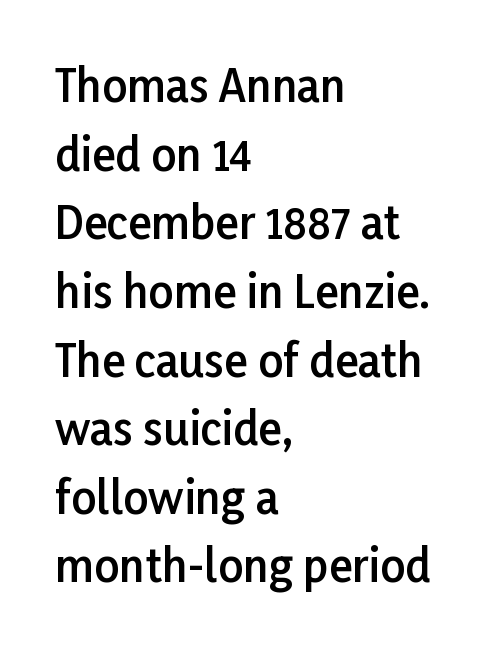
Q: Is the text bold? A: Semi-bold.
Q: Is the text italic (slanted)? A: No, it is upright.
Q: Is the typeface a serif or a sans-serif typeface? A: Sans-serif.
Q: Is the text underlined? A: No.
Q: How is the paragraph aligned? A: Left-aligned.
Q: Is the spacing between letters normal or unusually wide? A: Normal.
Q: Is the spacing between lines tight, normal or loose? A: Normal.
Q: Width (condensed, normal, or wide)? A: Normal.
Q: Stroke contrast? A: Low.
Q: x-height? A: Medium.
Q: Monospaced? A: No.
